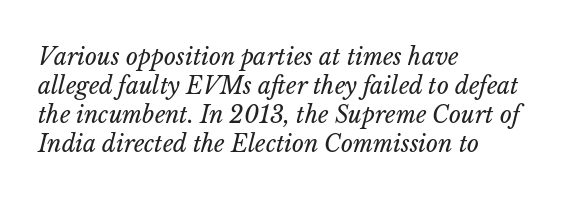
Compared with ordinary roman type, these characters are visibly tilted. Inter-character spacing is left at the font's built-in metrics. Unmarked baselines from the first word to the last. Weight: in the light-to-regular range. Short and long lines alike share a common starting point at left.
